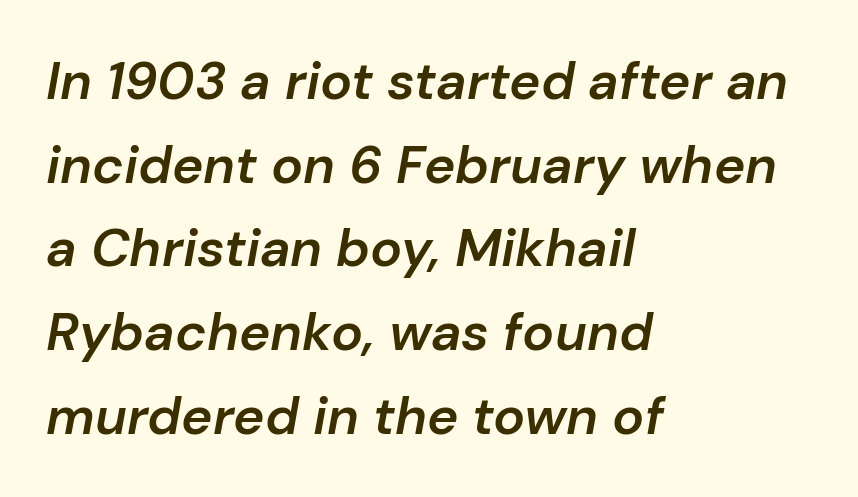
Looking at the ascenders, they clearly lean. Do the characters align in a grid? No, the font is proportional. Honestly, there is no underline to notice here at all. The block of text has a typical density, with ordinary space between rows. This rendering uses left alignment, leaving the right contour irregular. Nobody touched the tracking dial on this one.
